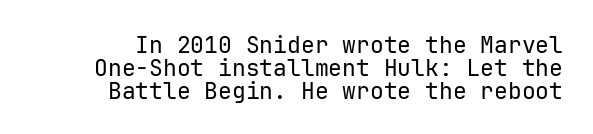
The typesetting does not lean heavy: it is not bold. Unlike italic type, these characters show no tilt at all. Descenders are the only things crossing below the line. Glyph-to-glyph distance matches everyday printed text. Notice how descenders almost collide with the ascenders below — that's tight leading.
